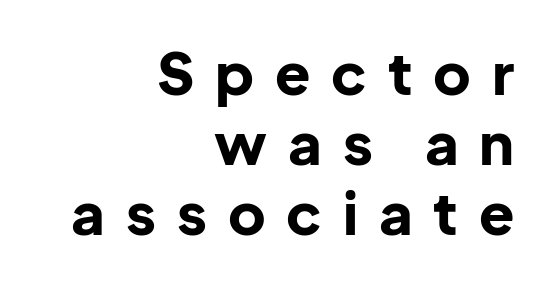
The image shows 58 px bold sans-serif type, upright; set right-aligned, line spacing 1.21x, unusually wide letter spacing (+0.36 em), not underlined; low stroke contrast and a medium x-height.
